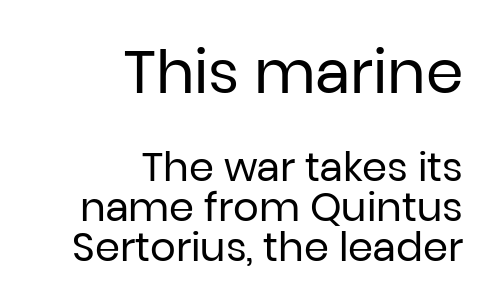
{"serif": "no", "italic": "no", "bold": "no", "weight": "regular", "width": "normal", "stroke_contrast": "low", "x_height": "medium", "monospaced": "no", "underline": "no", "align": "right", "line_spacing": "tight", "line_spacing_ratio": 1.0, "letter_spacing": "normal", "letter_spacing_em": 0.0, "larger_block": "first", "size_ratio": 1.5, "glyph_px": 60}
